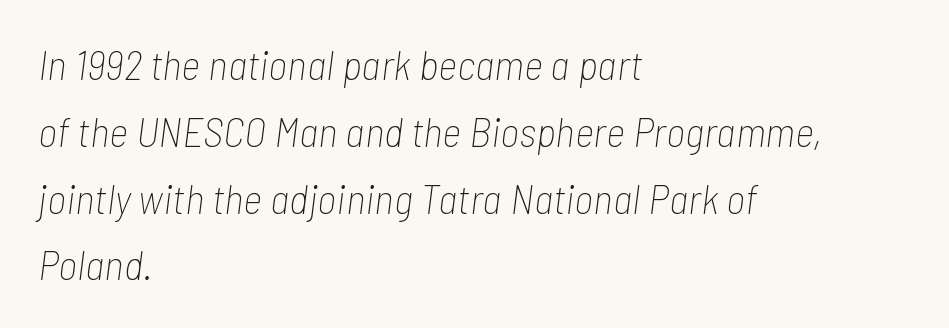
Q: Is the text bold? A: No.
Q: Is the text italic (slanted)? A: Yes, it leans right by about 7 degrees.
Q: Is the text underlined? A: No.
Q: How is the paragraph aligned? A: Left-aligned.
Q: Is the spacing between letters normal or unusually wide? A: Normal.
Q: Is the spacing between lines tight, normal or loose? A: Normal.
Q: Width (condensed, normal, or wide)? A: Condensed.
Q: Stroke contrast? A: Low.
Q: x-height? A: Medium.
Q: Monospaced? A: No.
